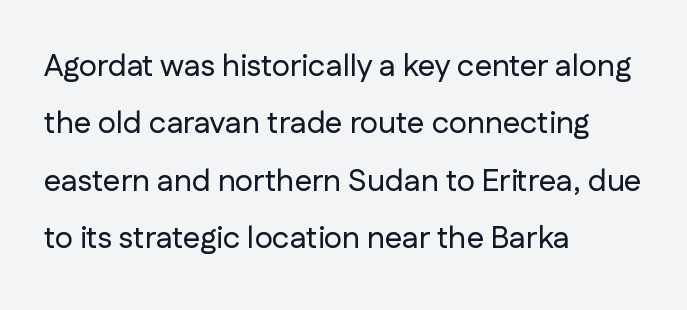
The image shows 31 px sans-serif type, upright; set left-aligned, line spacing 1.85x, normal letter spacing, not underlined; low stroke contrast and a medium x-height.
